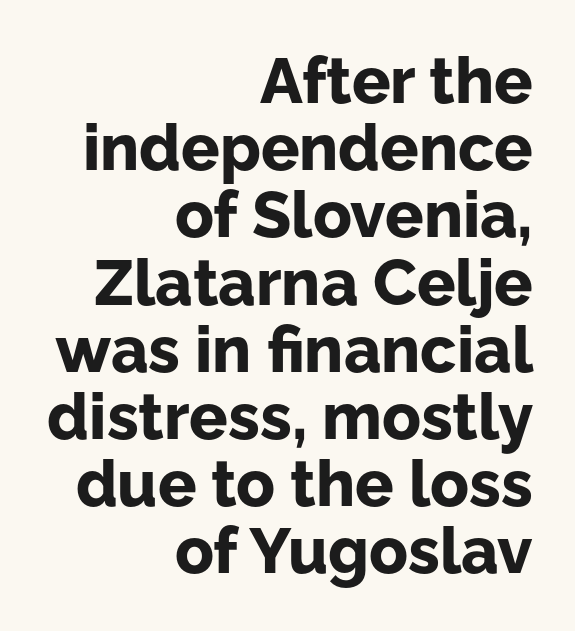
Q: Is the text bold? A: Yes.
Q: Is the text italic (slanted)? A: No, it is upright.
Q: Is the typeface a serif or a sans-serif typeface? A: Sans-serif.
Q: Is the text underlined? A: No.
Q: How is the paragraph aligned? A: Right-aligned.
Q: Is the spacing between letters normal or unusually wide? A: Normal.
Q: Is the spacing between lines tight, normal or loose? A: Tight.
Q: Width (condensed, normal, or wide)? A: Normal.
Q: Stroke contrast? A: Low.
Q: x-height? A: Medium.
Q: Monospaced? A: No.
